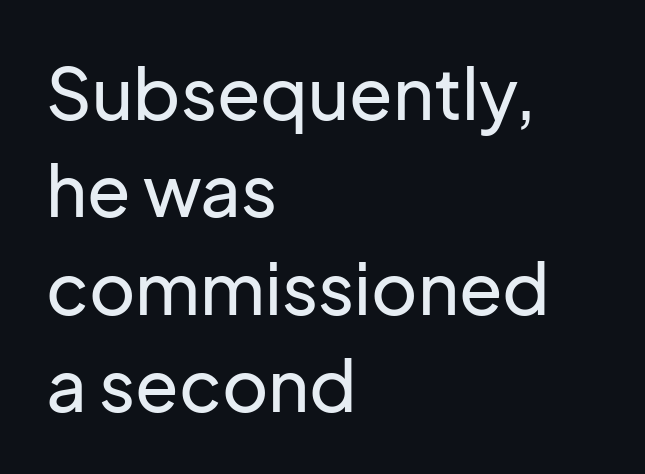
{"serif": "no", "italic": "no", "width": "normal", "stroke_contrast": "low", "x_height": "medium", "monospaced": "no", "underline": "no", "align": "left", "line_spacing": "normal", "line_spacing_ratio": 1.37, "letter_spacing": "normal", "letter_spacing_em": 0.0, "glyph_px": 71}
